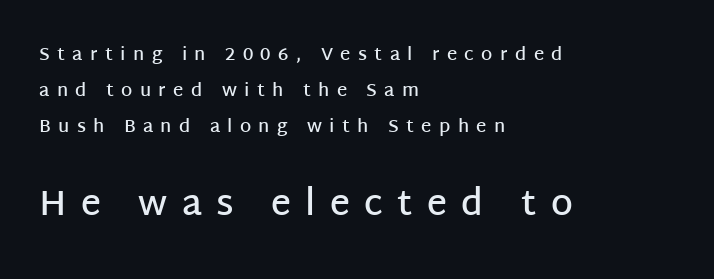
{"serif": "no", "italic": "no", "bold": "semi", "weight": "semibold", "width": "normal", "stroke_contrast": "low", "x_height": "large", "monospaced": "no", "underline": "no", "align": "left", "line_spacing": "loose", "line_spacing_ratio": 1.99, "letter_spacing": "wide", "letter_spacing_em": 0.41, "larger_block": "second", "size_ratio": 1.94, "glyph_px": 35}
